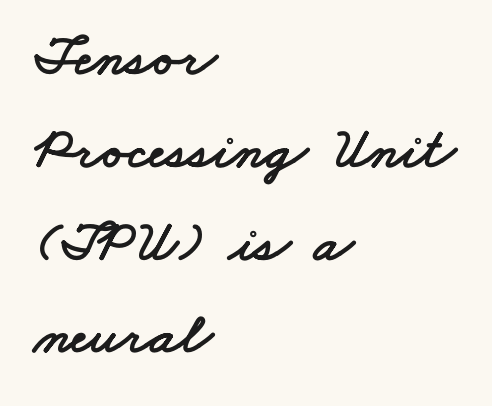
Q: Is the typeface a serif or a sans-serif typeface? A: Sans-serif.
Q: Is the text underlined? A: No.
Q: How is the paragraph aligned? A: Left-aligned.
Q: Is the spacing between letters normal or unusually wide? A: Normal.
Q: Is the spacing between lines tight, normal or loose? A: Normal.
Q: Width (condensed, normal, or wide)? A: Wide.
Q: Stroke contrast? A: Low.
Q: x-height? A: Small.
Q: Monospaced? A: No.
